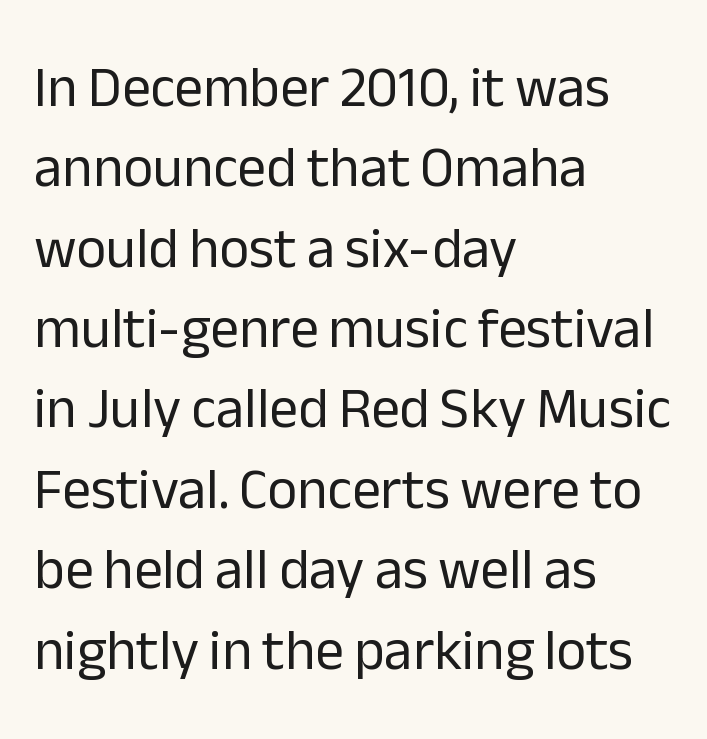
Q: Is the text bold? A: No.
Q: Is the text italic (slanted)? A: No, it is upright.
Q: Is the typeface a serif or a sans-serif typeface? A: Sans-serif.
Q: Is the text underlined? A: No.
Q: How is the paragraph aligned? A: Left-aligned.
Q: Is the spacing between letters normal or unusually wide? A: Normal.
Q: Is the spacing between lines tight, normal or loose? A: Normal.
Q: Width (condensed, normal, or wide)? A: Normal.
Q: Stroke contrast? A: Low.
Q: x-height? A: Medium.
Q: Monospaced? A: No.
